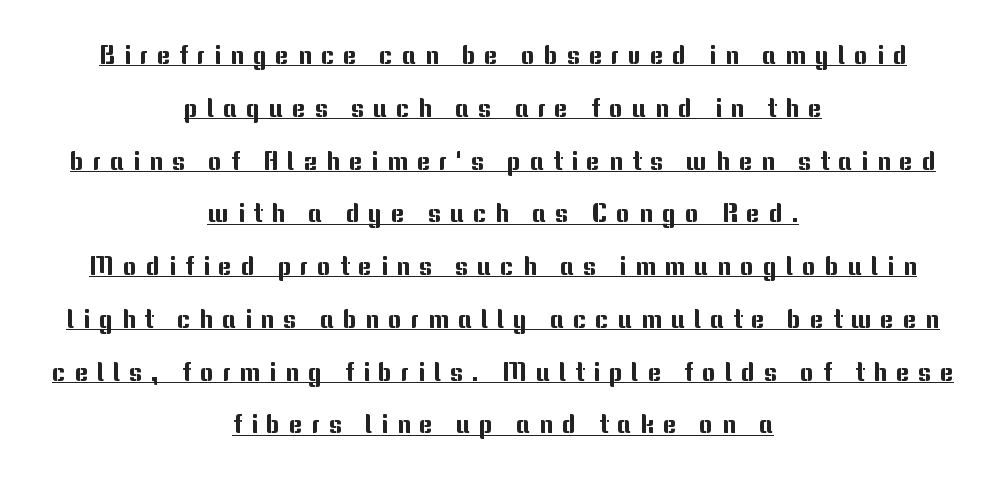
The typesetter chose a symmetrical, centered arrangement here. Posture: upright roman. Letter spacing: wide. Honestly, the rows look like they've been pulled way apart. The rendered words wear a rule along their underside.
